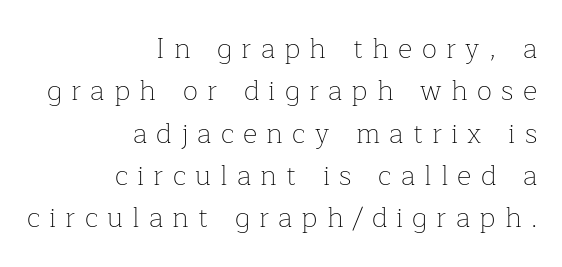
The specimen reads as upright at a glance. The string is rendered with underlining switched off. You could not count columns in this text — the font is proportionally spaced. Typographically, this falls in the serif category. Line endings align vertically; line beginnings do not.
